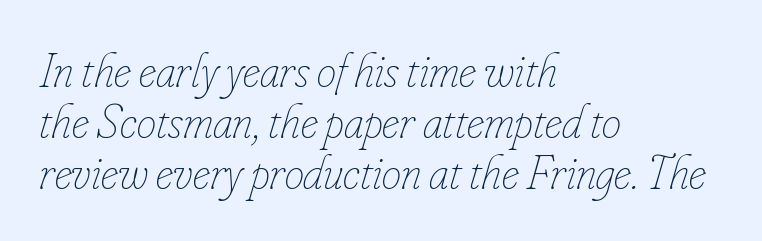
{"italic": "yes", "lean": "right", "slant_degrees": 16, "bold": "no", "weight": "thin", "width": "condensed", "stroke_contrast": "low", "x_height": "small", "monospaced": "no", "underline": "no", "align": "left", "line_spacing": "tight", "line_spacing_ratio": 1.04, "letter_spacing": "normal", "letter_spacing_em": 0.0, "glyph_px": 49}
